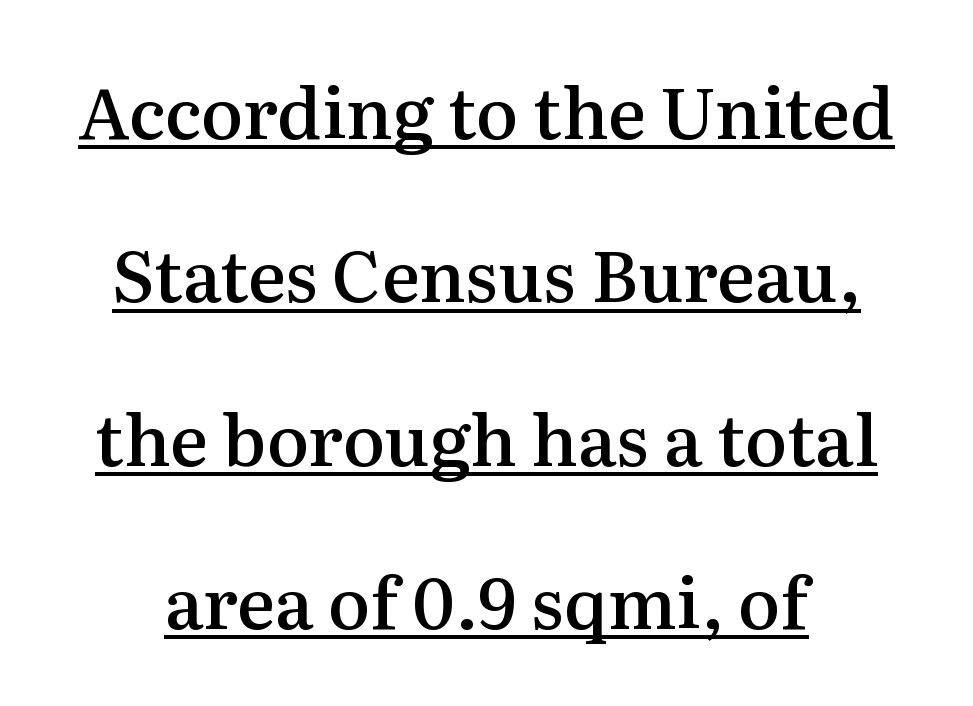
Is there any slant? The stems are plumb. Quick note: underline on. Reading down the column, the eye jumps a long way to each next line. The letters advance in unequal steps, a hallmark of proportional type.
